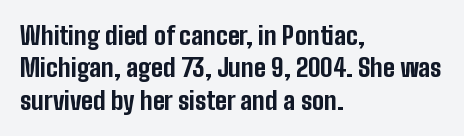
The image shows 25 px bold type, upright; set left-aligned, normal line spacing (1.3x), normal letter spacing, not underlined.
